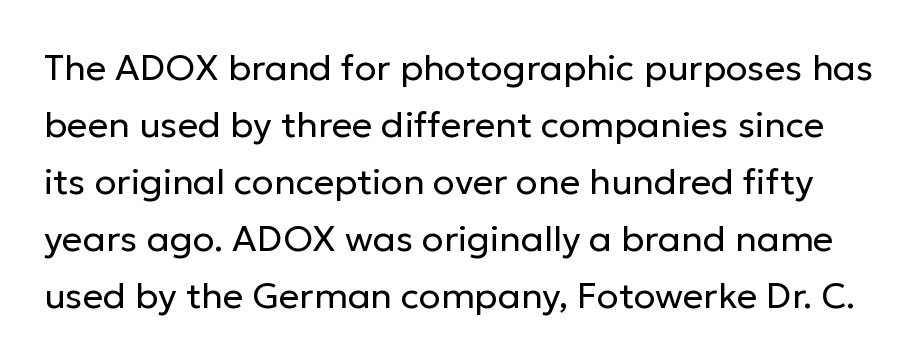
Q: Is the text bold? A: No.
Q: Is the text italic (slanted)? A: No, it is upright.
Q: Is the typeface a serif or a sans-serif typeface? A: Sans-serif.
Q: Is the text underlined? A: No.
Q: Is the spacing between letters normal or unusually wide? A: Normal.
Q: Is the spacing between lines tight, normal or loose? A: Normal.
Q: Width (condensed, normal, or wide)? A: Normal.
Q: Stroke contrast? A: Low.
Q: x-height? A: Medium.
Q: Monospaced? A: No.
